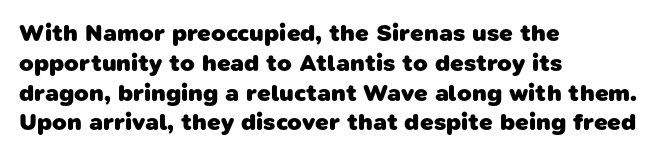
Q: Is the text bold? A: Yes.
Q: Is the text underlined? A: No.
Q: How is the paragraph aligned? A: Left-aligned.
Q: Is the spacing between letters normal or unusually wide? A: Normal.
